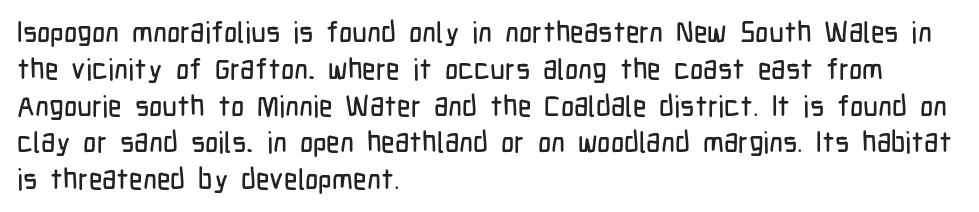
Observe the ordinary spacing: letters are neighbours, not strangers. Note: no serifs on the glyphs. Do the characters align in a grid? No, the font is proportional. Clear beneath every line of the passage. The lettering stays uniformly vertical, giving the passage a roman look. A classic flush-left, rag-right setting is used for this passage.
